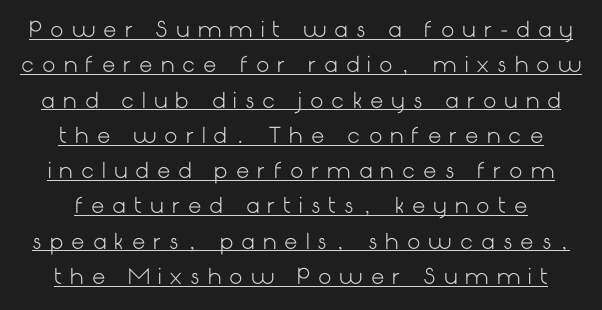
{"italic": "no", "bold": "no", "underline": "yes", "line_spacing": "normal", "line_spacing_ratio": 1.68, "letter_spacing": "wide", "letter_spacing_em": 0.38, "glyph_px": 21}
